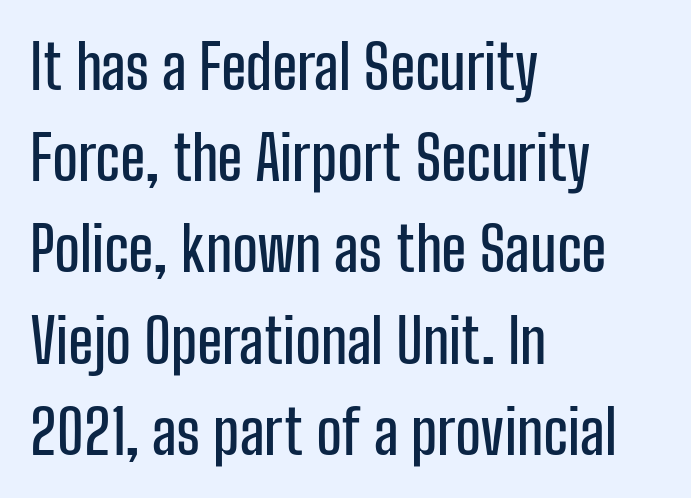
Q: Is the text italic (slanted)? A: No, it is upright.
Q: Is the typeface a serif or a sans-serif typeface? A: Sans-serif.
Q: Is the text underlined? A: No.
Q: How is the paragraph aligned? A: Left-aligned.
Q: Is the spacing between letters normal or unusually wide? A: Normal.
Q: Is the spacing between lines tight, normal or loose? A: Normal.
Q: Width (condensed, normal, or wide)? A: Condensed.
Q: Stroke contrast? A: Low.
Q: x-height? A: Medium.
Q: Monospaced? A: No.
